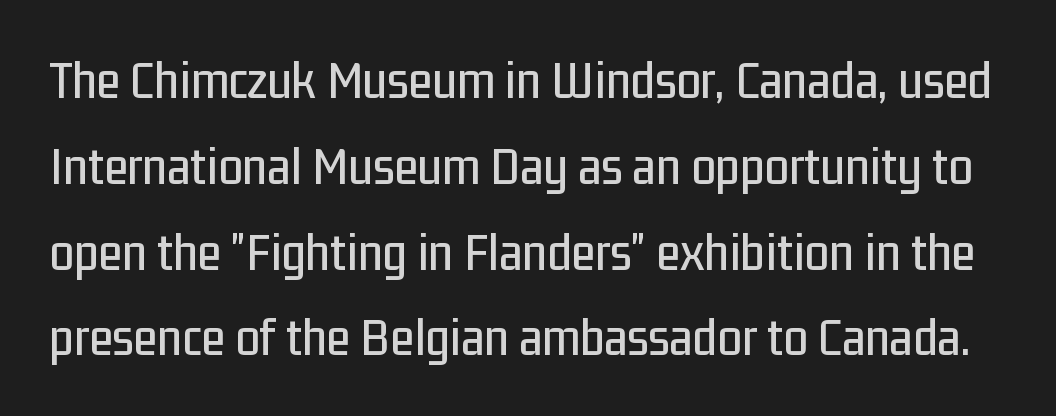
Q: Is the text italic (slanted)? A: No, it is upright.
Q: Is the typeface a serif or a sans-serif typeface? A: Sans-serif.
Q: Is the text underlined? A: No.
Q: Is the spacing between letters normal or unusually wide? A: Normal.
Q: Is the spacing between lines tight, normal or loose? A: Normal.
Q: Width (condensed, normal, or wide)? A: Condensed.
Q: Stroke contrast? A: Low.
Q: x-height? A: Medium.
Q: Monospaced? A: No.
